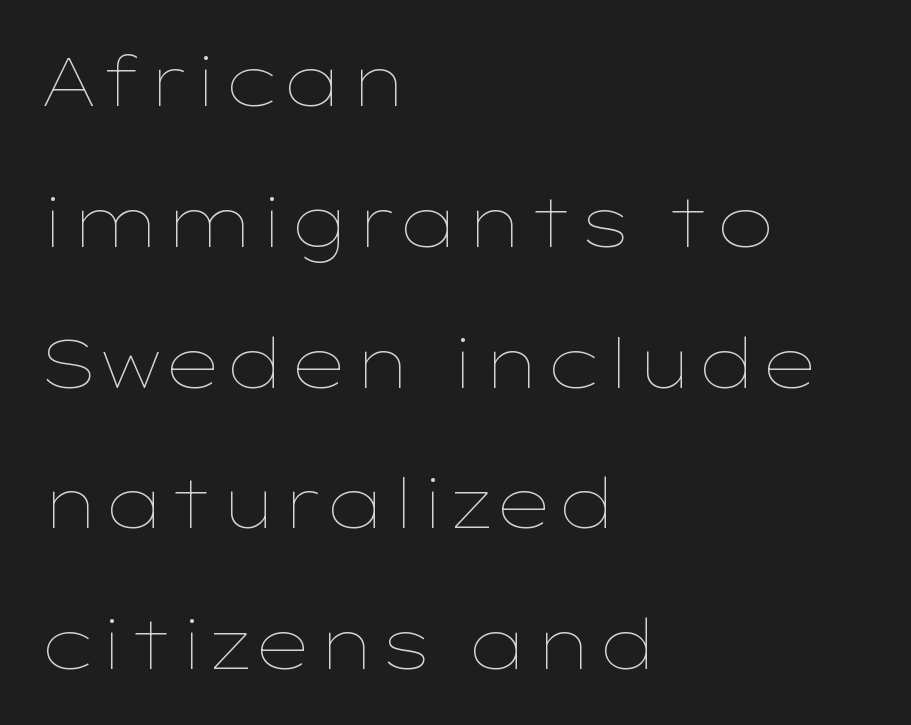
Beneath every word, the page is bare. How are the letters spaced? Ordinarily, with no added tracking. Proportional: the letters do not fall into vertical columns. This block would shrink considerably if given ordinary leading; it's expanded now. Unbolded letterforms with no extra heft.
